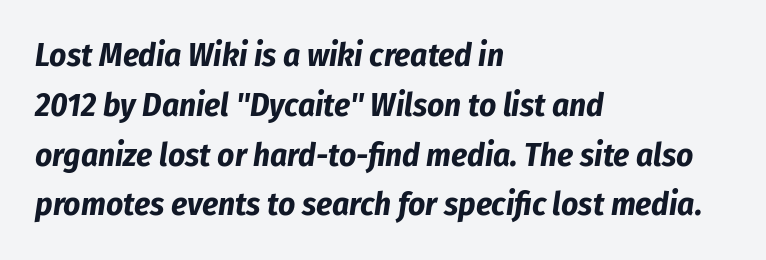
Typeset ragged right — the left edge is the straight one. Observe the lean: these are italic letterforms. The glyphs have the mass of a bold cut. Between one letter and the next there's only the usual sliver of space. The vertical gap from one line to the next is medium.
